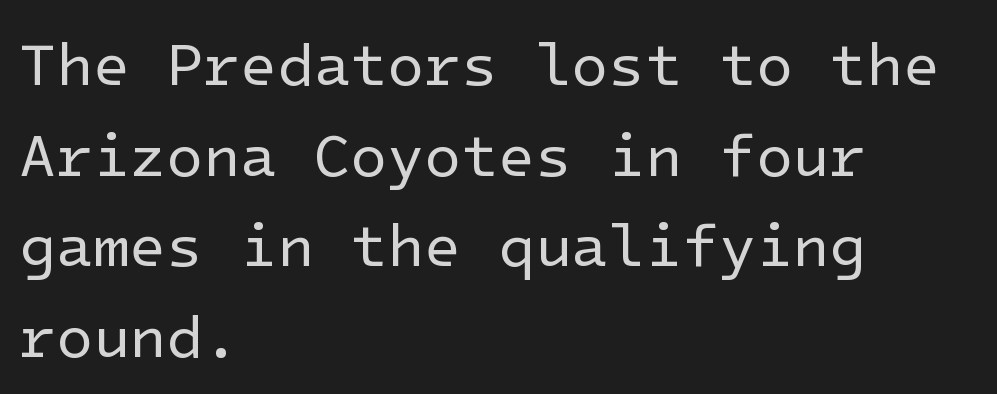
The image shows 60 px regular-weight sans-serif type, upright; set left-aligned, normal line spacing (1.51x), normal letter spacing, not underlined; low stroke contrast and a medium x-height.
